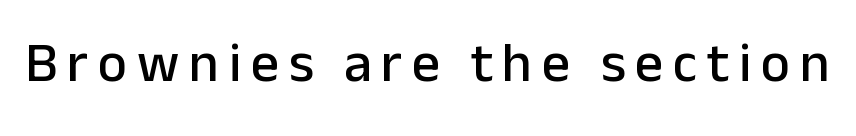
The image shows 56 px sans-serif type, upright; set not underlined; low stroke contrast and a medium x-height.
